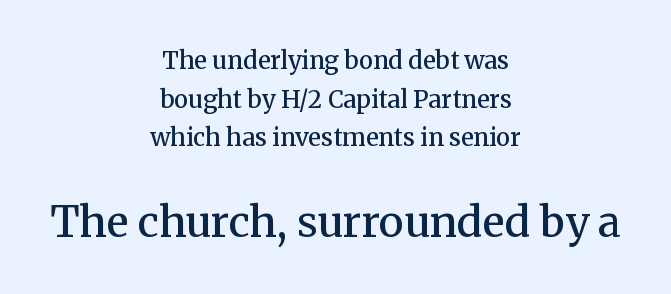
The passage shown is typed in a proportional face where columns would drift. Beneath every word, the page is bare. If you squint, the bottom block still reads clearly — it's the larger of the two. Letter spacing: default. Regular leading. Ascenders rise straight up at ninety degrees.
